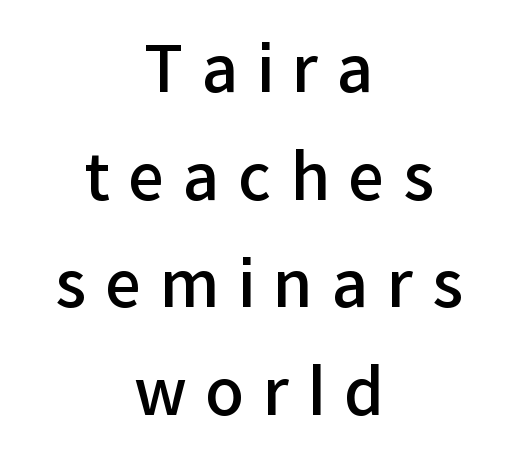
{"serif": "no", "italic": "no", "bold": "semi", "weight": "semibold", "width": "normal", "stroke_contrast": "low", "x_height": "medium", "monospaced": "no", "underline": "no", "align": "center", "line_spacing": "normal", "line_spacing_ratio": 1.68, "letter_spacing": "wide", "letter_spacing_em": 0.29, "glyph_px": 64}
